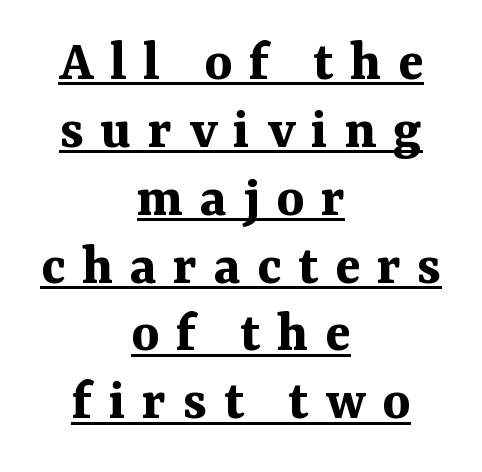
The glyphs have the mass of a bold cut. Yep, those are serifs on the letters. Here the glyphs are tracked loosely, breaking word shapes into spaced letters. Compared with undecorated copy, this sample adds a rule below the words. The rendering uses natural spacing where letterforms have individual widths.
